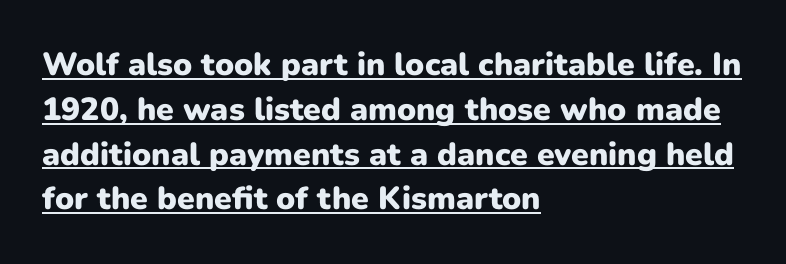
Q: Is the text bold? A: Yes.
Q: Is the text italic (slanted)? A: No, it is upright.
Q: Is the typeface a serif or a sans-serif typeface? A: Sans-serif.
Q: Is the text underlined? A: Yes.
Q: How is the paragraph aligned? A: Left-aligned.
Q: Is the spacing between letters normal or unusually wide? A: Normal.
Q: Is the spacing between lines tight, normal or loose? A: Normal.
Q: Width (condensed, normal, or wide)? A: Normal.
Q: Stroke contrast? A: Low.
Q: x-height? A: Medium.
Q: Monospaced? A: No.
